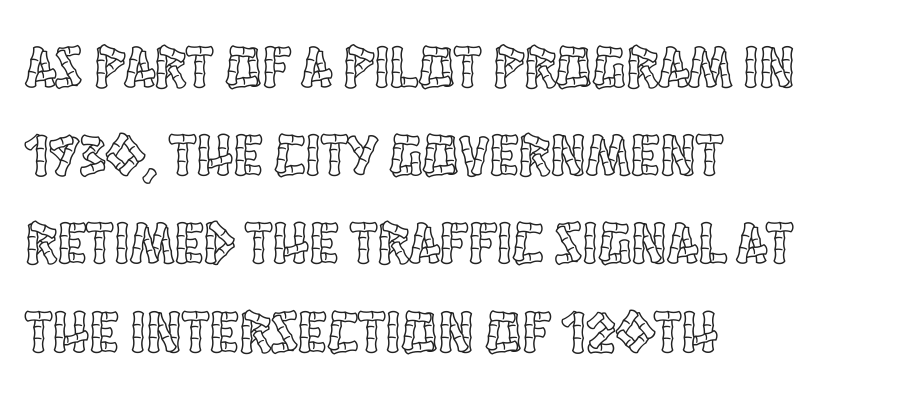
Q: Is the text italic (slanted)? A: No, it is upright.
Q: Is the text underlined? A: No.
Q: How is the paragraph aligned? A: Left-aligned.
Q: Is the spacing between letters normal or unusually wide? A: Normal.
Q: Is the spacing between lines tight, normal or loose? A: Normal.
Q: Width (condensed, normal, or wide)? A: Condensed.
Q: x-height? A: Large.
Q: Monospaced? A: No.
